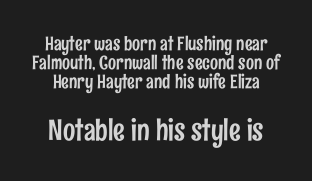
Do the characters align in a grid? No, the font is proportional. This layout puts the modest block above and the oversized block below. Closely set lines give the paragraph a compact silhouette. Check under the words: just untouched page.
